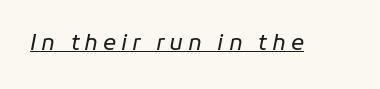
The image shows 22 px text type, italic (leaning right); set unusually wide letter spacing (+0.22 em), underlined.
